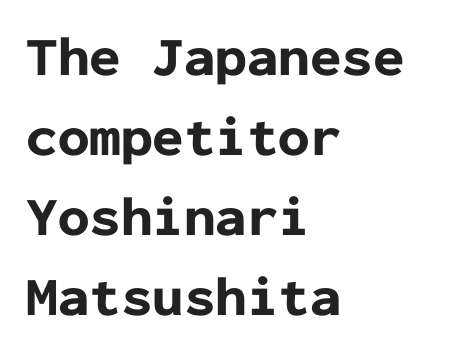
The image shows 56 px bold sans-serif type, upright, monospaced; set left-aligned, normal line spacing (1.43x), normal letter spacing, not underlined; low stroke contrast and a medium x-height.
